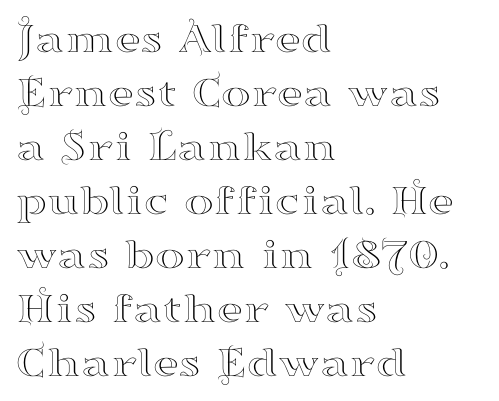
The image shows 45 px wide serif type, upright; set left-aligned, line spacing 1.2x, normal letter spacing, not underlined; high stroke contrast and a small x-height.
